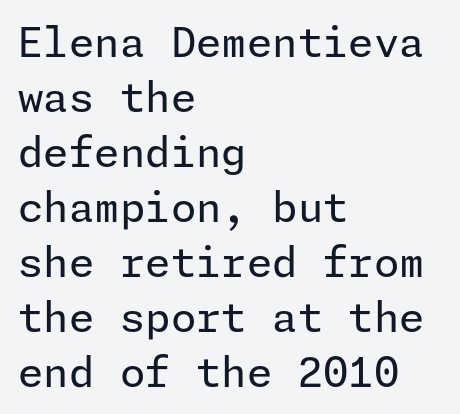
Q: Is the text bold? A: No.
Q: Is the text italic (slanted)? A: No, it is upright.
Q: Is the typeface a serif or a sans-serif typeface? A: Sans-serif.
Q: Is the text underlined? A: No.
Q: How is the paragraph aligned? A: Left-aligned.
Q: Is the spacing between letters normal or unusually wide? A: Normal.
Q: Is the spacing between lines tight, normal or loose? A: Normal.
Q: Width (condensed, normal, or wide)? A: Normal.
Q: Stroke contrast? A: Low.
Q: x-height? A: Medium.
